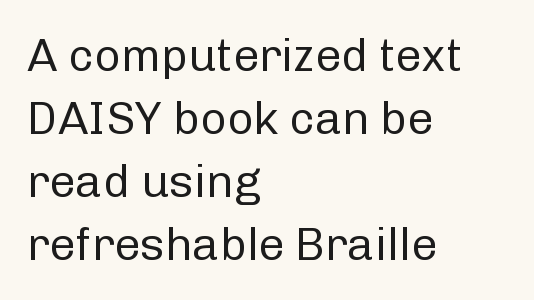
{"serif": "no", "italic": "no", "bold": "no", "weight": "regular", "width": "normal", "stroke_contrast": "low", "x_height": "medium", "monospaced": "no", "underline": "no", "align": "left", "line_spacing": "normal", "line_spacing_ratio": 1.37, "letter_spacing": "normal", "letter_spacing_em": 0.0, "glyph_px": 46}
